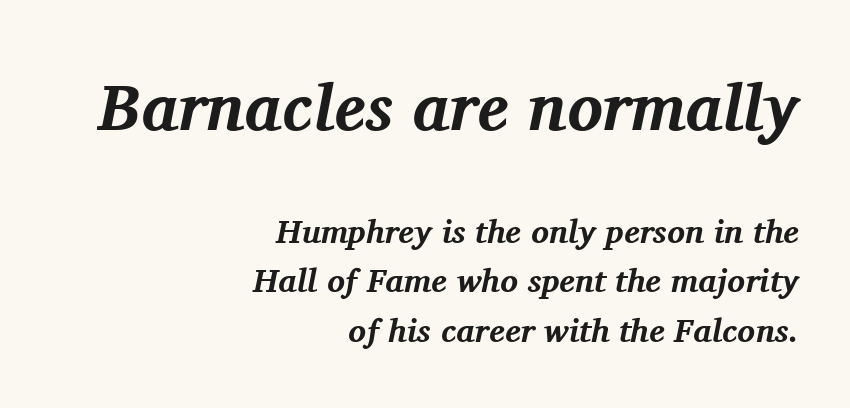
The image shows 66 px bold serif type, italic (leaning right); set right-aligned, normal line spacing (1.5x), normal letter spacing, not underlined; the first (top) block is 2.0x larger; medium stroke contrast and a medium x-height.
